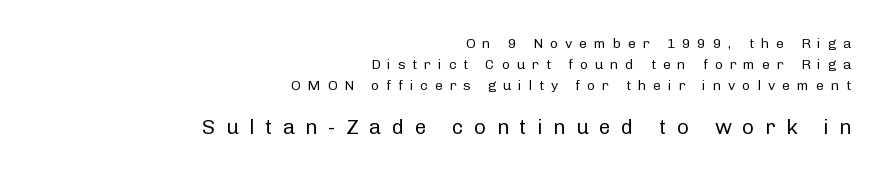
The image shows 21 px text type, upright; set right-aligned, normal line spacing (1.51x), unusually wide letter spacing (+0.49 em), not underlined; the second (bottom) block is 1.5x larger.
